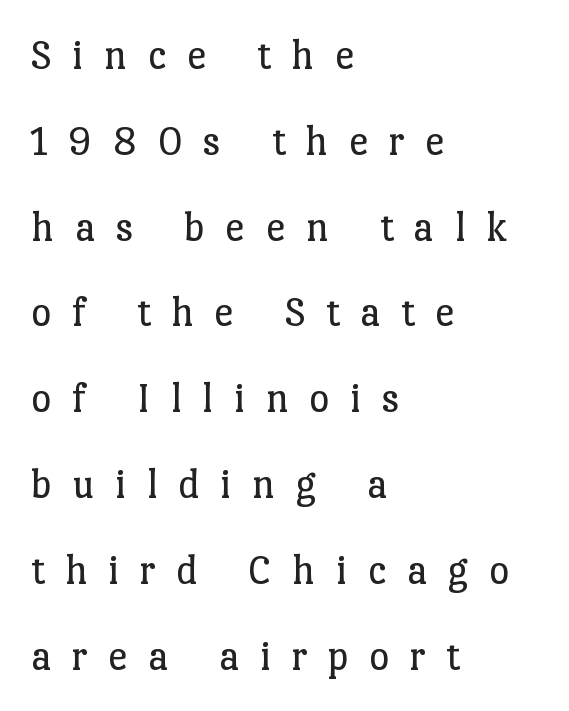
{"serif": "yes", "italic": "no", "bold": "no", "weight": "regular", "width": "normal", "stroke_contrast": "low", "x_height": "medium", "monospaced": "no", "underline": "no", "align": "left", "line_spacing": "loose", "line_spacing_ratio": 1.95, "letter_spacing": "wide", "letter_spacing_em": 0.46, "glyph_px": 44}
